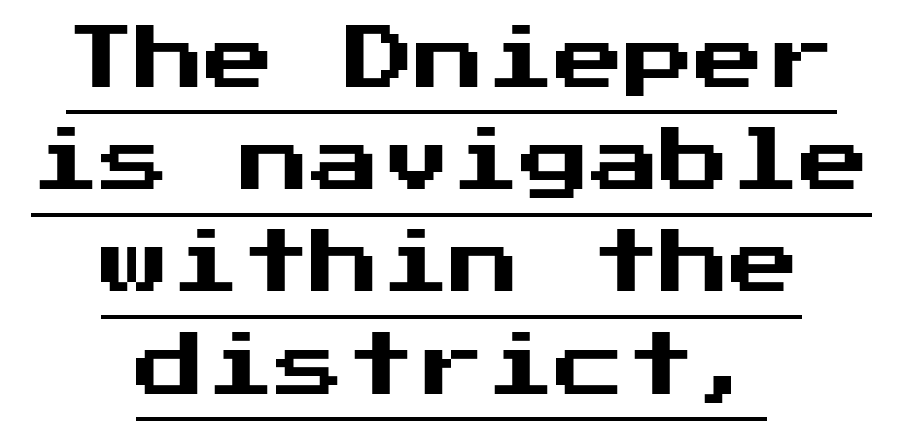
The image shows 70 px sans-serif type, upright; set centered, normal line spacing (1.46x), normal letter spacing, underlined; medium stroke contrast and a medium x-height.
